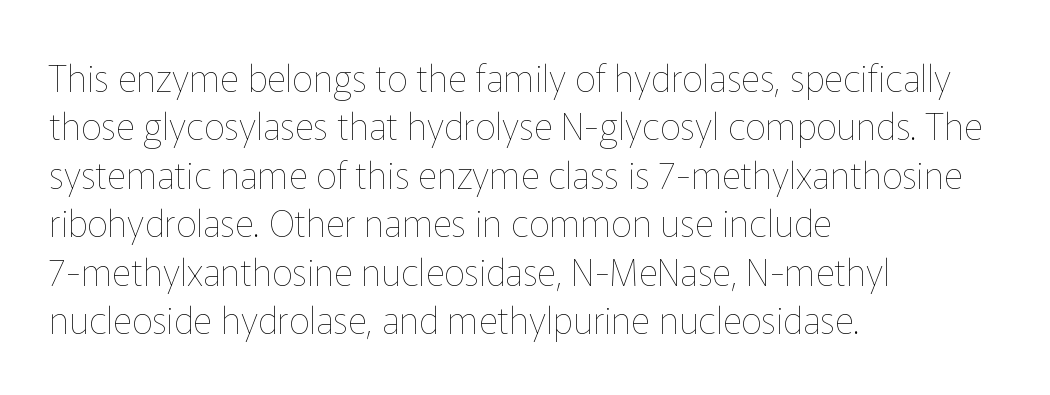
Q: Is the text bold? A: No.
Q: Is the text italic (slanted)? A: No, it is upright.
Q: Is the text underlined? A: No.
Q: How is the paragraph aligned? A: Left-aligned.
Q: Is the spacing between letters normal or unusually wide? A: Normal.
Q: Is the spacing between lines tight, normal or loose? A: Normal.
Q: Width (condensed, normal, or wide)? A: Normal.
Q: Stroke contrast? A: Low.
Q: x-height? A: Medium.
Q: Monospaced? A: No.
